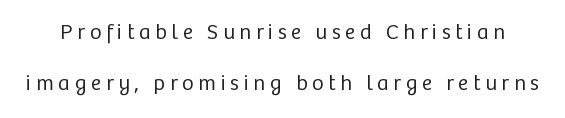
The specimen omits any rule beneath the text block's lines. The rendering uses a large line-height, opening up the rows. This is roman type, the default non-slanted kind. A typesetter would call this heavily tracked-out type. No letter is thick-stroked: the sample isn't bold.
